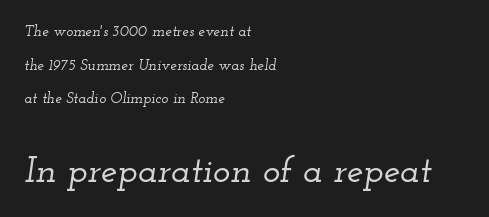
Q: Is the text italic (slanted)? A: Yes, it leans right by about 12 degrees.
Q: Is the typeface a serif or a sans-serif typeface? A: Serif.
Q: Is the text underlined? A: No.
Q: How is the paragraph aligned? A: Left-aligned.
Q: Is the spacing between letters normal or unusually wide? A: Normal.
Q: Is the spacing between lines tight, normal or loose? A: Loose.
Q: Which block of text is set in a larger size, the first (top) or the second (bottom)? A: The second (bottom) one.
Q: Width (condensed, normal, or wide)? A: Wide.
Q: Stroke contrast? A: Low.
Q: x-height? A: Small.
Q: Monospaced? A: No.
